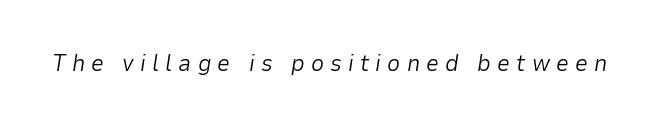
The image shows 23 px text type, italic (leaning right); set unusually wide letter spacing (+0.27 em), not underlined.
